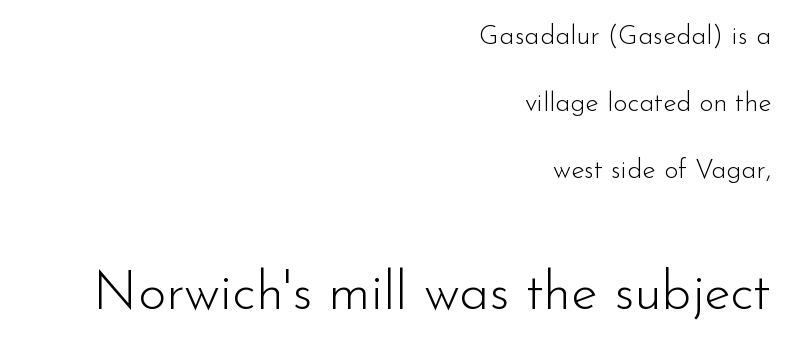
All the whitespace from short lines collects on the left. Spacing verdict: proportional, widths tailored to each character. Larger block? The one below; the one above is distinctly smaller. A typesetter would call this zero additional tracking.
